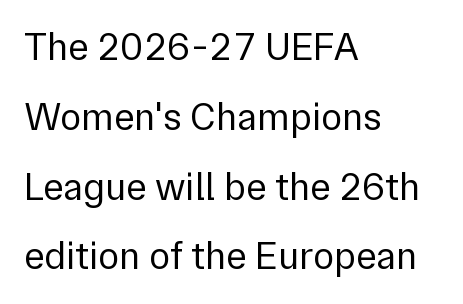
The image shows 39 px regular-weight sans-serif type, upright; set left-aligned, line spacing 1.79x, normal letter spacing, not underlined; a medium x-height.
